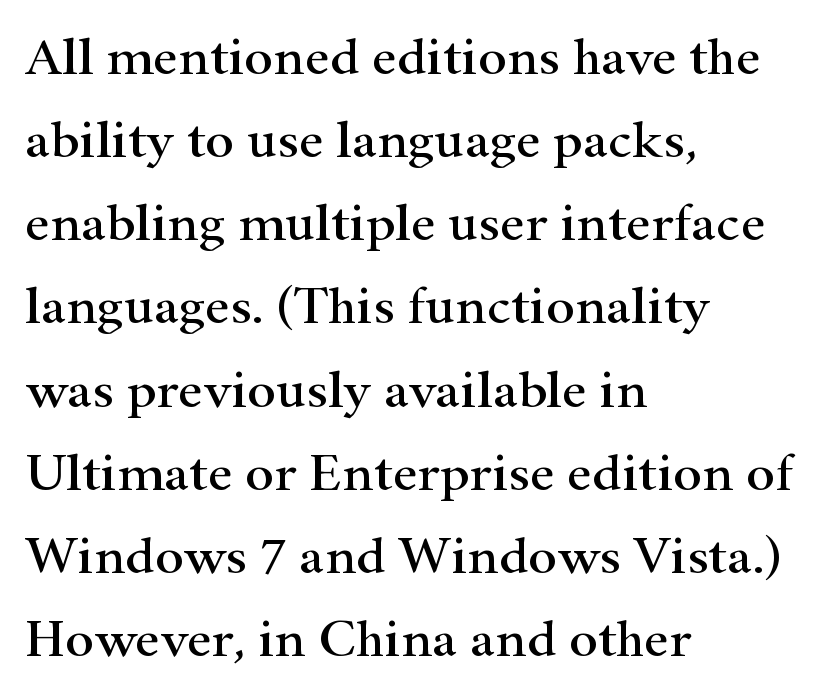
The image shows 54 px wide serif type, upright; set left-aligned, normal line spacing (1.54x), normal letter spacing, not underlined; high stroke contrast and a small x-height.
